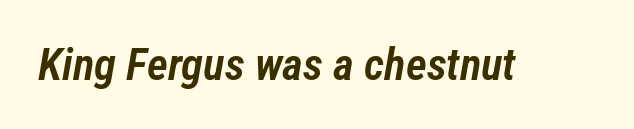
{"italic": "yes", "lean": "right", "slant_degrees": 12, "bold": "semi", "weight": "semibold", "width": "condensed", "stroke_contrast": "low", "x_height": "medium", "monospaced": "no", "underline": "no", "letter_spacing": "normal", "letter_spacing_em": 0.0, "glyph_px": 45}
